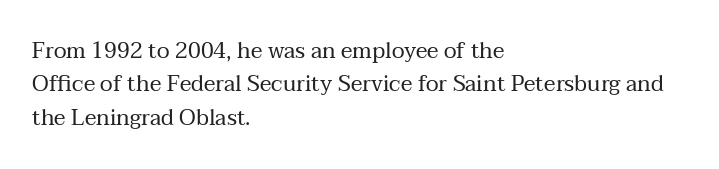
The image shows 22 px text type, upright; set left-aligned, normal line spacing (1.52x), normal letter spacing, not underlined.
